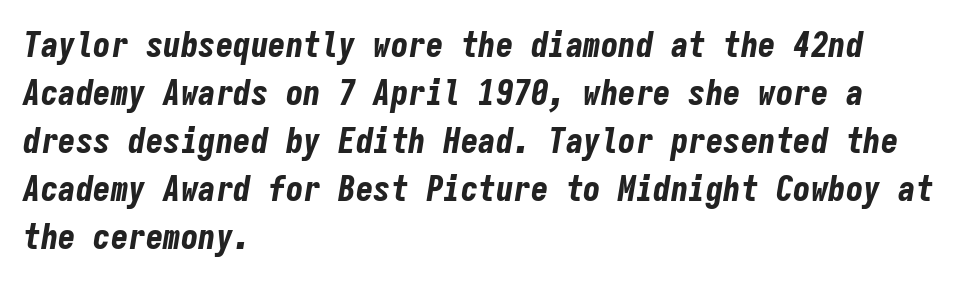
Looking at the ascenders, they clearly lean. Monospaced: the letters line up in strict vertical columns. Students, note that the glyphs here touch the page at normal intervals. Look at the stroke-to-counter ratio: heavy, a bold.
